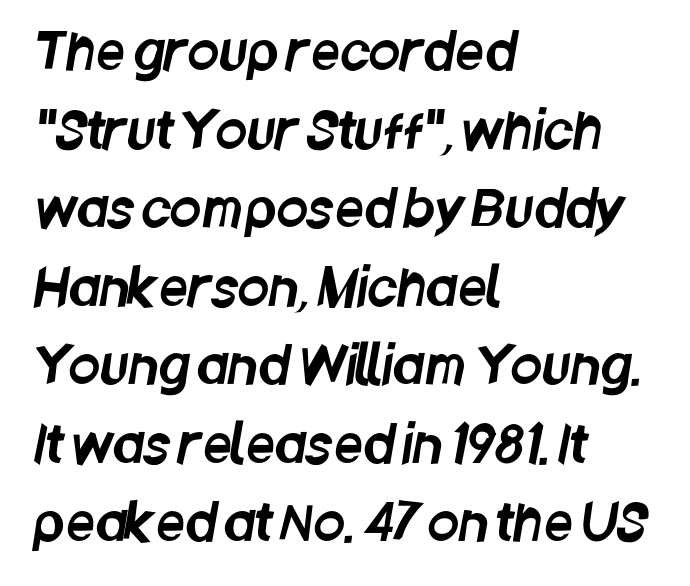
Q: Is the typeface a serif or a sans-serif typeface? A: Sans-serif.
Q: Is the text underlined? A: No.
Q: How is the paragraph aligned? A: Left-aligned.
Q: Is the spacing between letters normal or unusually wide? A: Normal.
Q: Is the spacing between lines tight, normal or loose? A: Normal.
Q: Width (condensed, normal, or wide)? A: Condensed.
Q: Stroke contrast? A: Low.
Q: x-height? A: Large.
Q: Monospaced? A: No.
